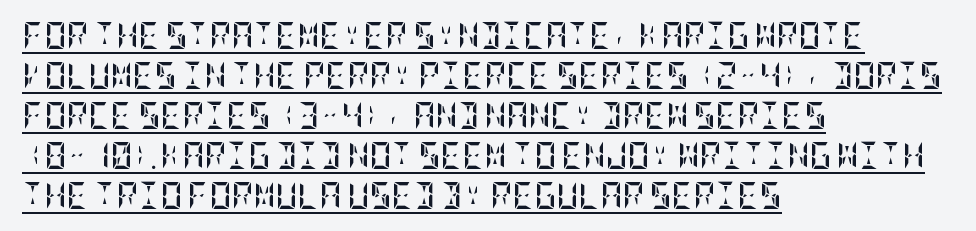
{"italic": "no", "bold": "yes", "underline": "yes", "align": "left", "line_spacing": "normal", "line_spacing_ratio": 1.48, "letter_spacing": "normal", "letter_spacing_em": 0.0, "glyph_px": 27}
